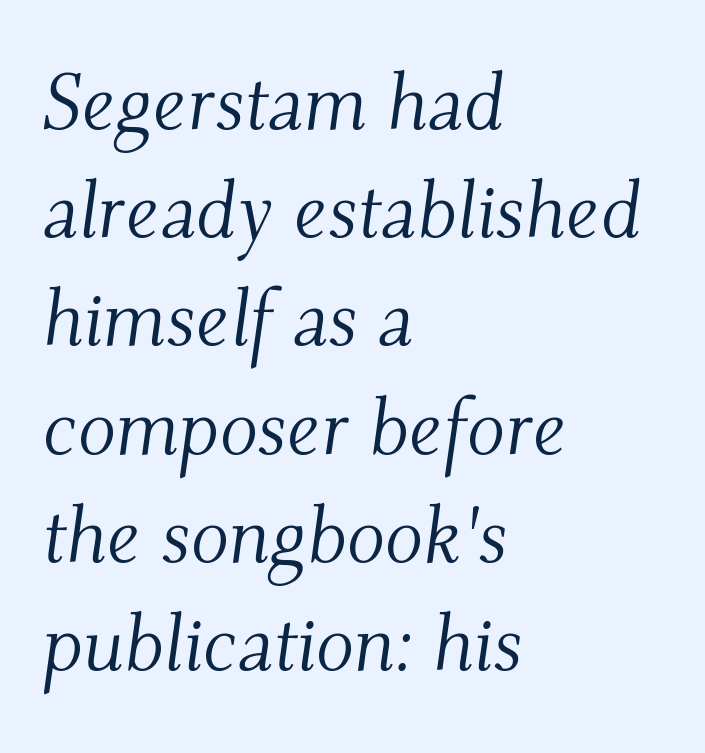
The area under the type is left untouched. Rendered with sloped, italic letterforms. Spacing verdict: proportional, widths tailored to each character. Regarding serifs, this sample has them. Vertically, the passage feels balanced, rows spaced as you'd expect. Leftover space on each line is placed entirely after the last word.
